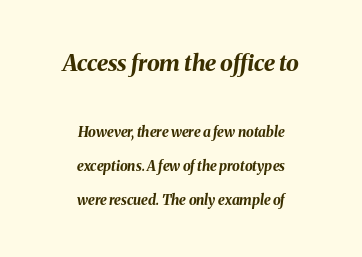
There's an unmistakable incline to the writing here. I'd describe the lettering as bold — thick and assertive. Teacher's note: observe the equal gaps on both sides — that is centered alignment. Which of the two is more prominent by size? The first, at the top. The passage shown stacks its lines with a broad gap.
